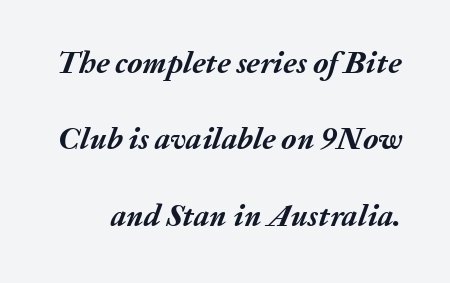
The image shows 31 px semibold type, italic (leaning right); set loose line spacing (2.46x), normal letter spacing, not underlined; medium stroke contrast and a medium x-height.
